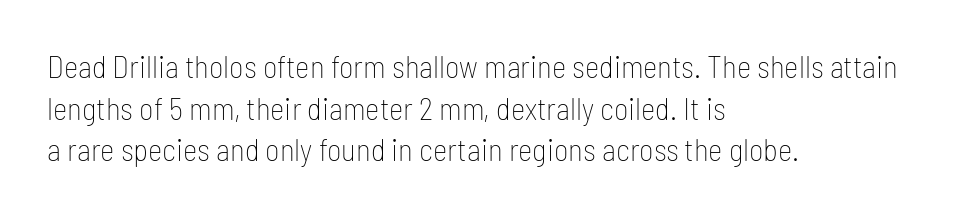
The image shows 31 px thin, condensed sans-serif type, upright; set left-aligned, normal line spacing (1.34x), normal letter spacing, not underlined; low stroke contrast and a medium x-height.
